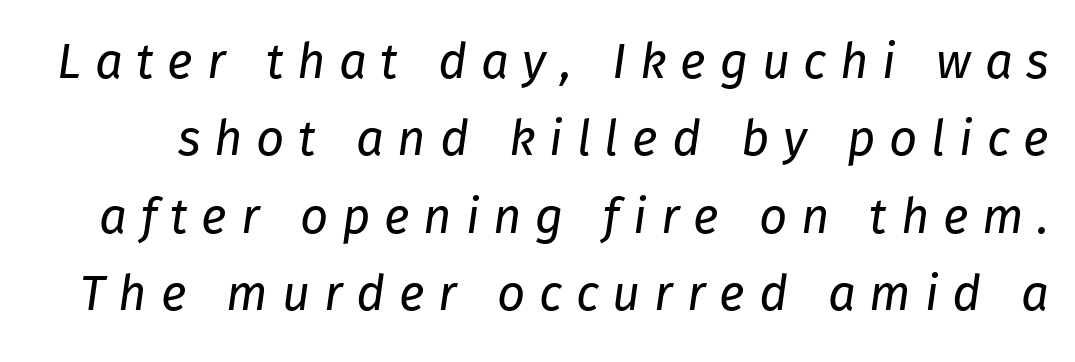
{"italic": "yes", "lean": "right", "slant_degrees": 8, "bold": "no", "weight": "regular", "width": "normal", "stroke_contrast": "low", "x_height": "medium", "monospaced": "no", "underline": "no", "line_spacing": "normal", "line_spacing_ratio": 1.58, "letter_spacing": "wide", "letter_spacing_em": 0.28, "glyph_px": 49}
